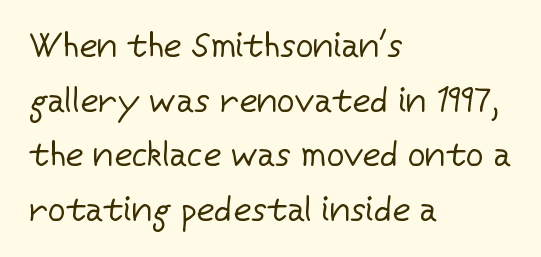
Q: Is the text bold? A: No.
Q: Is the text italic (slanted)? A: No, it is upright.
Q: Is the typeface a serif or a sans-serif typeface? A: Sans-serif.
Q: Is the text underlined? A: No.
Q: How is the paragraph aligned? A: Left-aligned.
Q: Is the spacing between letters normal or unusually wide? A: Normal.
Q: Is the spacing between lines tight, normal or loose? A: Normal.
Q: Width (condensed, normal, or wide)? A: Normal.
Q: Stroke contrast? A: Low.
Q: x-height? A: Medium.
Q: Monospaced? A: No.
